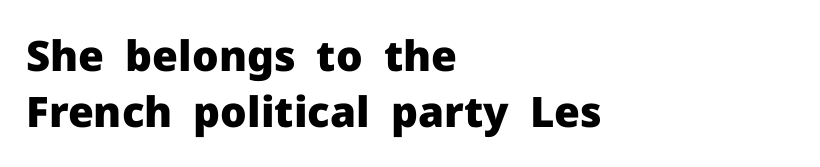
Q: Is the text bold? A: Yes.
Q: Is the text italic (slanted)? A: No, it is upright.
Q: Is the typeface a serif or a sans-serif typeface? A: Sans-serif.
Q: Is the text underlined? A: No.
Q: How is the paragraph aligned? A: Left-aligned.
Q: Is the spacing between letters normal or unusually wide? A: Normal.
Q: Is the spacing between lines tight, normal or loose? A: Normal.
Q: Width (condensed, normal, or wide)? A: Normal.
Q: Stroke contrast? A: Low.
Q: x-height? A: Medium.
Q: Monospaced? A: No.
